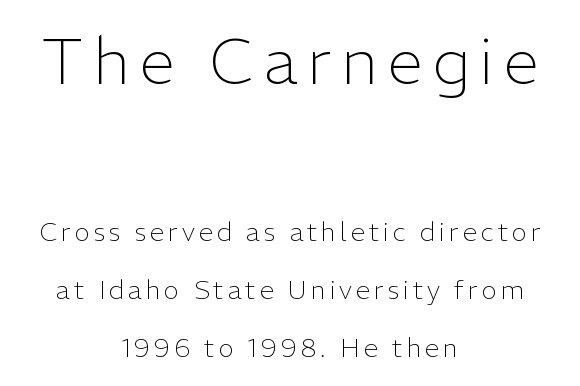
The image shows 64 px light sans-serif type, upright; set centered, loose line spacing (2.23x), not underlined; the first (top) block is 2.46x larger; low stroke contrast and a medium x-height.
